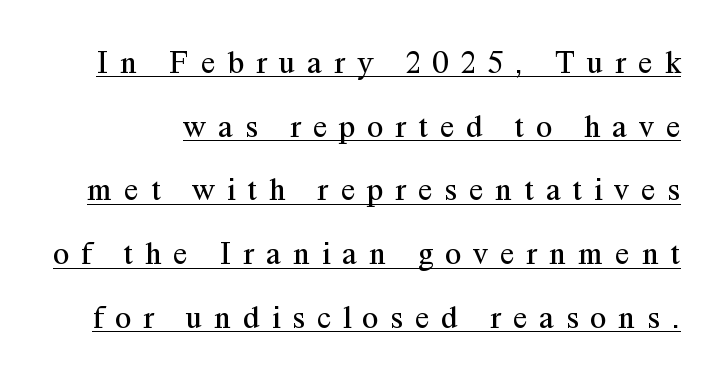
Here the glyphs are tracked loosely, breaking word shapes into spaced letters. You can tell from the footed stems that serif type was used. Vertical spacing — loose. Caption: lettering with a line underneath.
